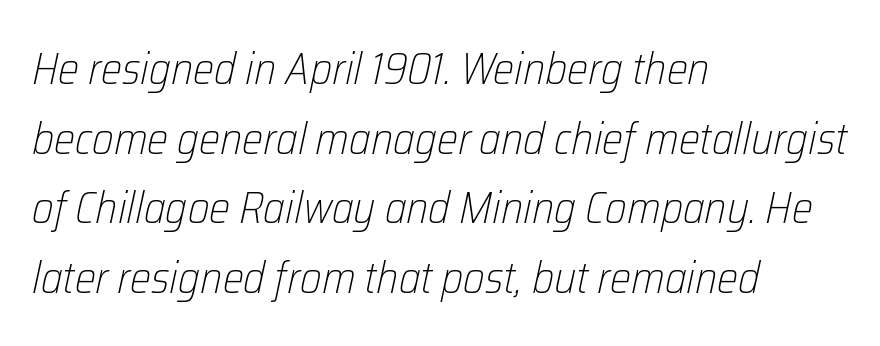
{"italic": "yes", "lean": "right", "slant_degrees": 12, "bold": "no", "weight": "light", "width": "condensed", "stroke_contrast": "low", "x_height": "medium", "monospaced": "no", "underline": "no", "align": "left", "line_spacing": "normal", "line_spacing_ratio": 1.55, "letter_spacing": "normal", "letter_spacing_em": 0.0, "glyph_px": 45}
